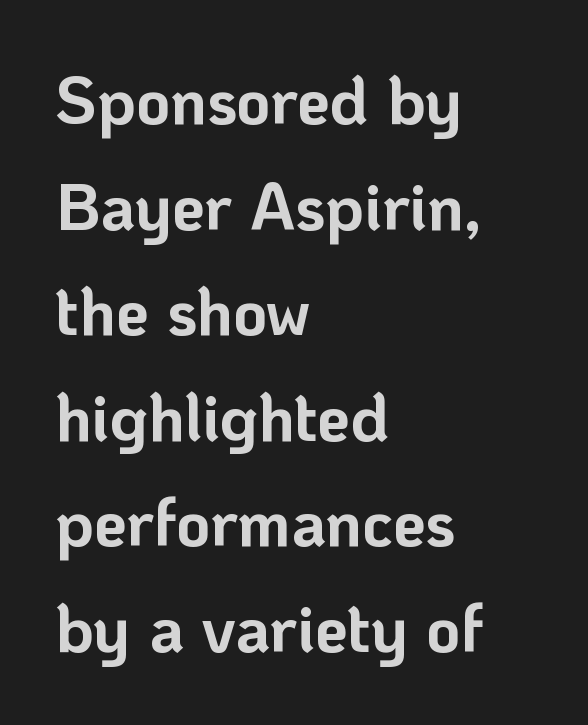
{"serif": "no", "italic": "no", "bold": "yes", "weight": "bold", "width": "normal", "stroke_contrast": "low", "x_height": "medium", "monospaced": "no", "underline": "no", "align": "left", "line_spacing": "normal", "line_spacing_ratio": 1.6, "letter_spacing": "normal", "letter_spacing_em": 0.0, "glyph_px": 66}
